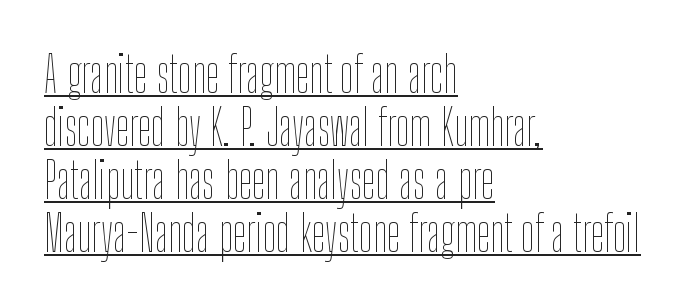
The image shows 49 px thin, condensed type, upright; set left-aligned, tight line spacing (1.08x), normal letter spacing, underlined; low stroke contrast and a medium x-height.
